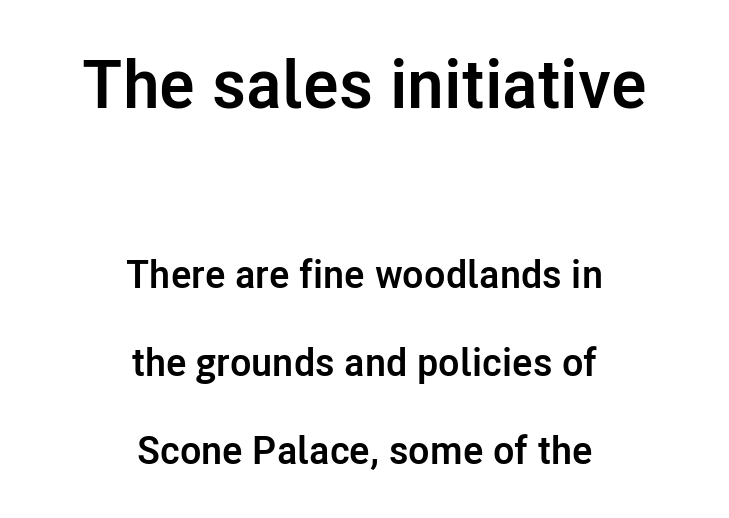
Q: Is the text bold? A: Yes.
Q: Is the text italic (slanted)? A: No, it is upright.
Q: Is the typeface a serif or a sans-serif typeface? A: Sans-serif.
Q: Is the text underlined? A: No.
Q: How is the paragraph aligned? A: Centered.
Q: Is the spacing between letters normal or unusually wide? A: Normal.
Q: Is the spacing between lines tight, normal or loose? A: Loose.
Q: Which block of text is set in a larger size, the first (top) or the second (bottom)? A: The first (top) one.
Q: Width (condensed, normal, or wide)? A: Normal.
Q: Stroke contrast? A: Low.
Q: x-height? A: Medium.
Q: Monospaced? A: No.
